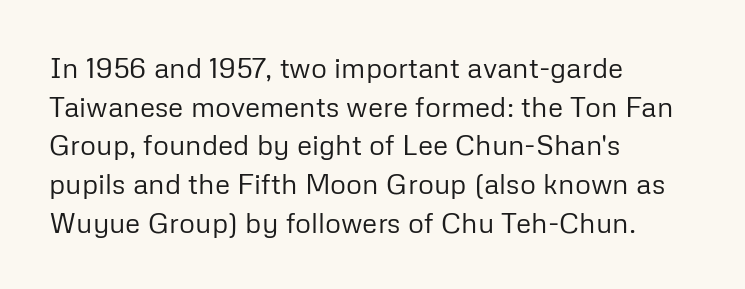
Q: Is the text bold? A: No.
Q: Is the text italic (slanted)? A: No, it is upright.
Q: Is the typeface a serif or a sans-serif typeface? A: Sans-serif.
Q: Is the text underlined? A: No.
Q: How is the paragraph aligned? A: Left-aligned.
Q: Is the spacing between letters normal or unusually wide? A: Normal.
Q: Is the spacing between lines tight, normal or loose? A: Normal.
Q: Width (condensed, normal, or wide)? A: Normal.
Q: Stroke contrast? A: Low.
Q: x-height? A: Medium.
Q: Monospaced? A: No.
